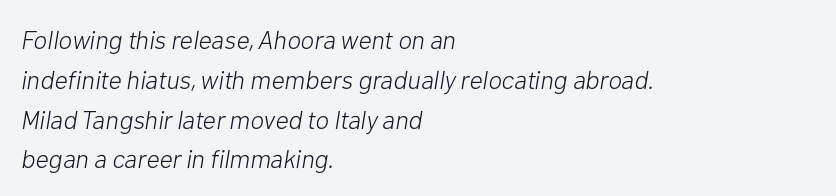
{"italic": "yes", "lean": "right", "slant_degrees": 10, "bold": "no", "underline": "no", "align": "left", "line_spacing": "normal", "line_spacing_ratio": 1.53, "letter_spacing": "normal", "letter_spacing_em": 0.0, "glyph_px": 26}
